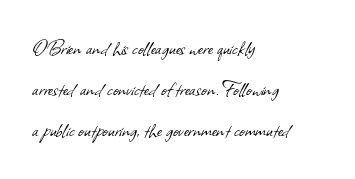
The image shows 24 px text type; set left-aligned, line spacing 1.71x, normal letter spacing, not underlined.
